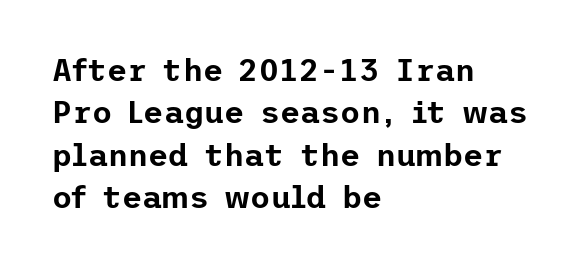
{"serif": "no", "italic": "no", "width": "normal", "stroke_contrast": "low", "x_height": "medium", "underline": "no", "align": "left", "line_spacing": "normal", "line_spacing_ratio": 1.37, "letter_spacing": "normal", "letter_spacing_em": 0.0, "glyph_px": 31}
